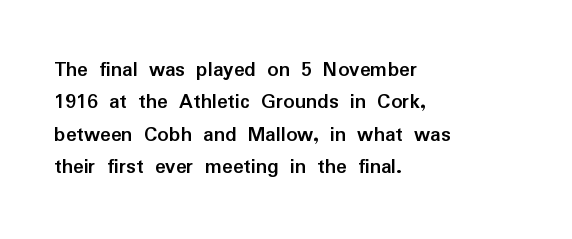
This block has exactly the height ordinary leading produces. A roman cut, with each character standing at attention. Typesetter's note: full bold, strokes at maximum text heaviness. The rendering anchors every line to the left-hand side.
